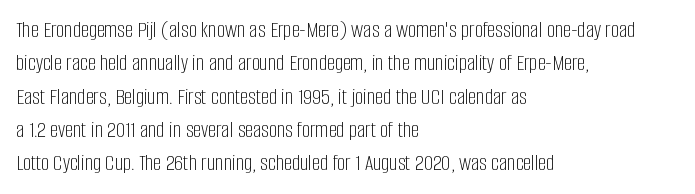
{"italic": "no", "bold": "no", "underline": "no", "align": "left", "line_spacing": "normal", "line_spacing_ratio": 1.45, "letter_spacing": "normal", "letter_spacing_em": 0.0, "glyph_px": 23}
